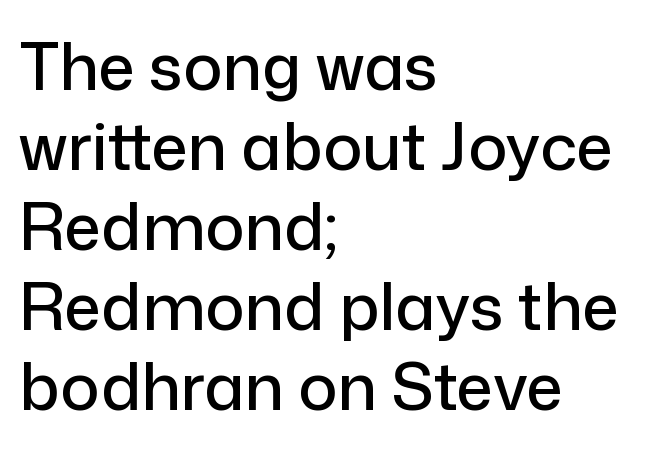
Q: Is the text italic (slanted)? A: No, it is upright.
Q: Is the typeface a serif or a sans-serif typeface? A: Sans-serif.
Q: Is the text underlined? A: No.
Q: How is the paragraph aligned? A: Left-aligned.
Q: Is the spacing between letters normal or unusually wide? A: Normal.
Q: Width (condensed, normal, or wide)? A: Normal.
Q: Stroke contrast? A: Low.
Q: x-height? A: Medium.
Q: Monospaced? A: No.
